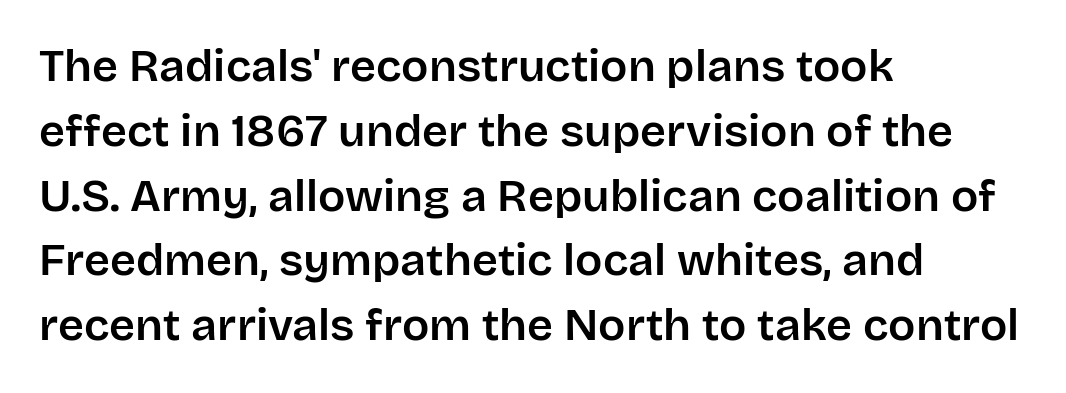
{"serif": "no", "italic": "no", "width": "normal", "stroke_contrast": "low", "x_height": "large", "monospaced": "no", "underline": "no", "align": "left", "line_spacing": "normal", "line_spacing_ratio": 1.44, "letter_spacing": "normal", "letter_spacing_em": 0.0, "glyph_px": 45}
